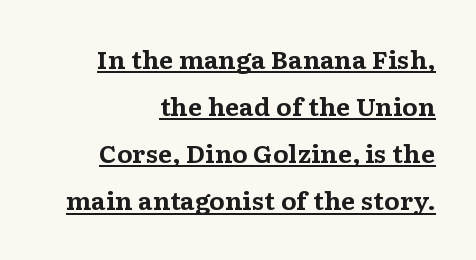
{"italic": "no", "bold": "yes", "underline": "yes", "align": "right", "line_spacing": "loose", "line_spacing_ratio": 2.05, "letter_spacing": "normal", "letter_spacing_em": 0.0, "glyph_px": 23}
